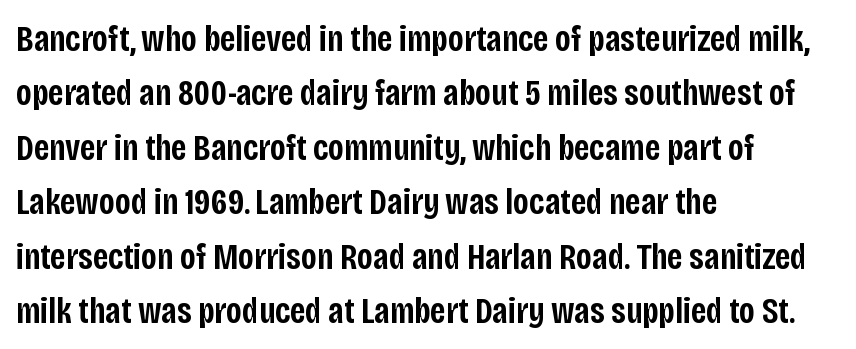
{"serif": "no", "italic": "no", "bold": "semi", "weight": "semibold", "width": "condensed", "stroke_contrast": "low", "x_height": "large", "monospaced": "no", "underline": "no", "align": "left", "line_spacing": "normal", "line_spacing_ratio": 1.47, "letter_spacing": "normal", "letter_spacing_em": 0.0, "glyph_px": 37}
